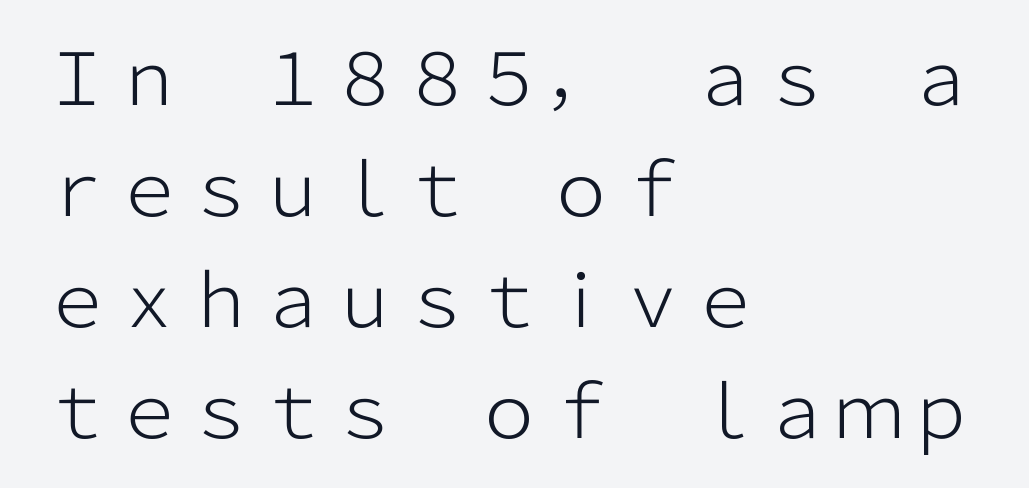
Anything drawn beneath the words? Only blank space. Visually the block forms a straight wall on the left and a jagged coastline on the right. Note: no serifs on the glyphs. The font sits on the lighter half of the weight spectrum, regular included. There is no visible air inserted between adjacent glyphs.
